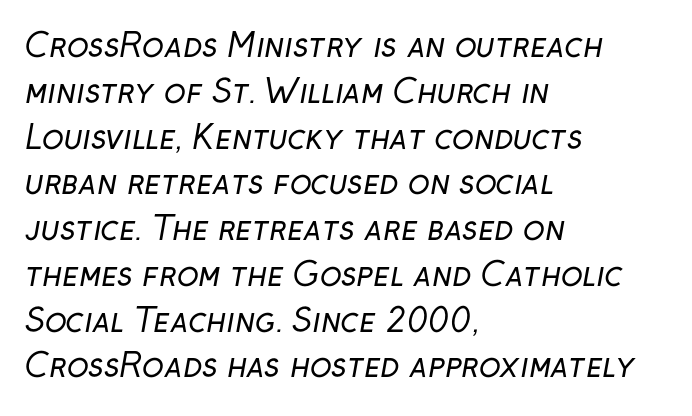
Q: Is the text bold? A: No.
Q: Is the typeface a serif or a sans-serif typeface? A: Sans-serif.
Q: Is the text underlined? A: No.
Q: How is the paragraph aligned? A: Left-aligned.
Q: Is the spacing between letters normal or unusually wide? A: Normal.
Q: Is the spacing between lines tight, normal or loose? A: Normal.
Q: Width (condensed, normal, or wide)? A: Normal.
Q: Stroke contrast? A: Low.
Q: x-height? A: Medium.
Q: Monospaced? A: No.
